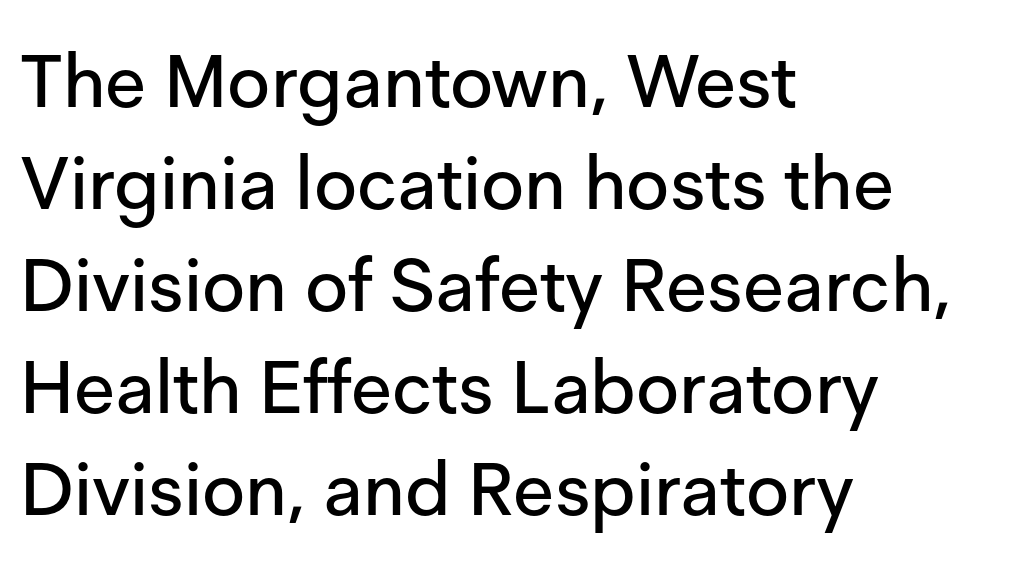
Q: Is the text italic (slanted)? A: No, it is upright.
Q: Is the typeface a serif or a sans-serif typeface? A: Sans-serif.
Q: Is the text underlined? A: No.
Q: How is the paragraph aligned? A: Left-aligned.
Q: Is the spacing between letters normal or unusually wide? A: Normal.
Q: Is the spacing between lines tight, normal or loose? A: Normal.
Q: Width (condensed, normal, or wide)? A: Normal.
Q: Stroke contrast? A: Low.
Q: x-height? A: Medium.
Q: Monospaced? A: No.
